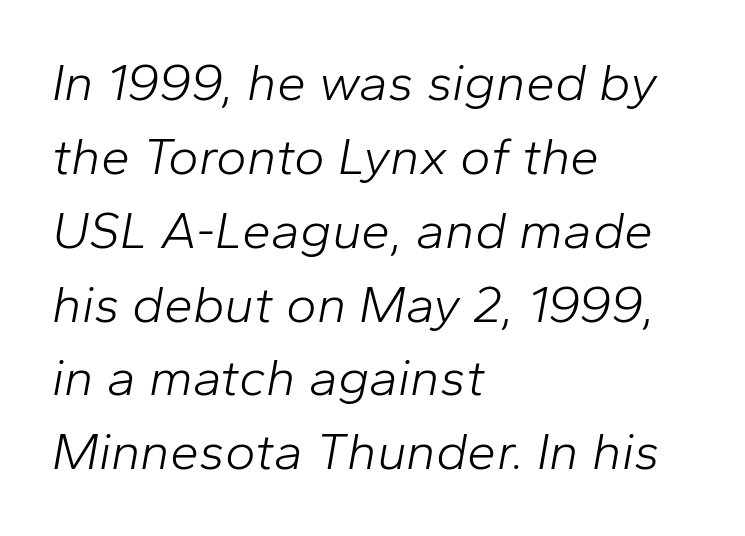
The image shows 52 px light type, italic (leaning right); set left-aligned, normal line spacing (1.42x), normal letter spacing, not underlined; low stroke contrast and a medium x-height.
